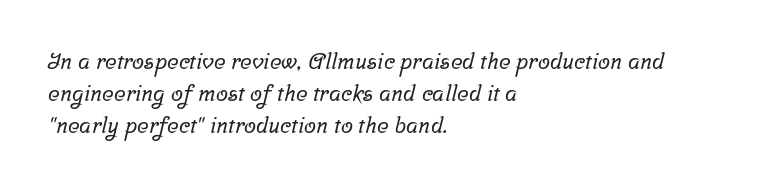
Q: Is the text underlined? A: No.
Q: How is the paragraph aligned? A: Left-aligned.
Q: Is the spacing between letters normal or unusually wide? A: Normal.
Q: Is the spacing between lines tight, normal or loose? A: Normal.
